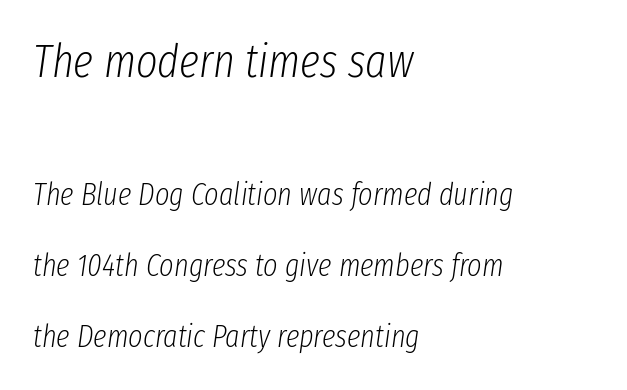
Regarding leading, the lines here are spaced well apart. Inter-character spacing is left at the font's built-in metrics. Compared with a centered layout, this one pins lines to the left instead. The cut favours lightness, reaching ordinary text weight at its darkest. Nobody drew a line under any word here.
